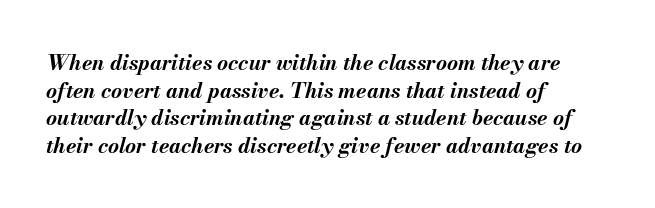
The image shows 21 px bold type, italic (leaning right); set left-aligned, normal line spacing (1.31x), normal letter spacing, not underlined.
